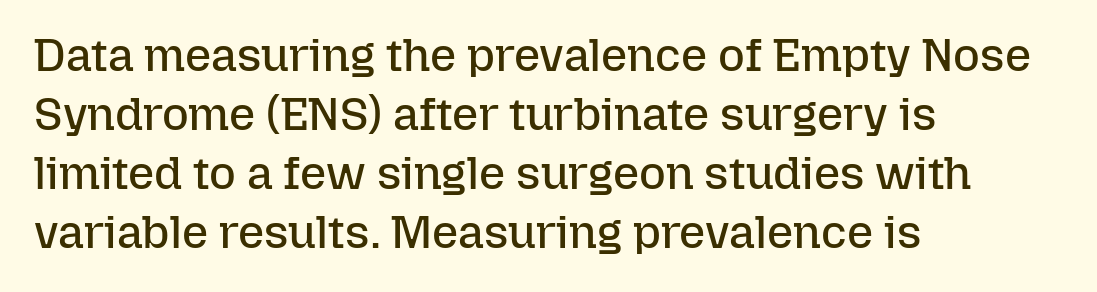
Q: Is the text bold? A: No.
Q: Is the text italic (slanted)? A: No, it is upright.
Q: Is the text underlined? A: No.
Q: How is the paragraph aligned? A: Left-aligned.
Q: Is the spacing between letters normal or unusually wide? A: Normal.
Q: Is the spacing between lines tight, normal or loose? A: Normal.
Q: Width (condensed, normal, or wide)? A: Normal.
Q: Stroke contrast? A: Low.
Q: x-height? A: Medium.
Q: Monospaced? A: No.
